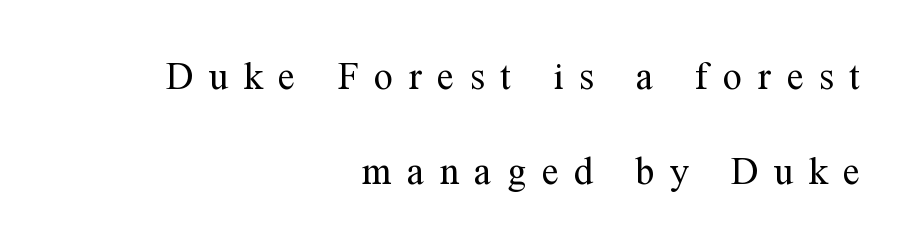
{"serif": "yes", "italic": "no", "bold": "no", "weight": "regular", "width": "normal", "stroke_contrast": "medium", "x_height": "medium", "monospaced": "no", "underline": "no", "align": "right", "line_spacing": "loose", "line_spacing_ratio": 2.49, "letter_spacing": "wide", "letter_spacing_em": 0.41, "glyph_px": 38}
